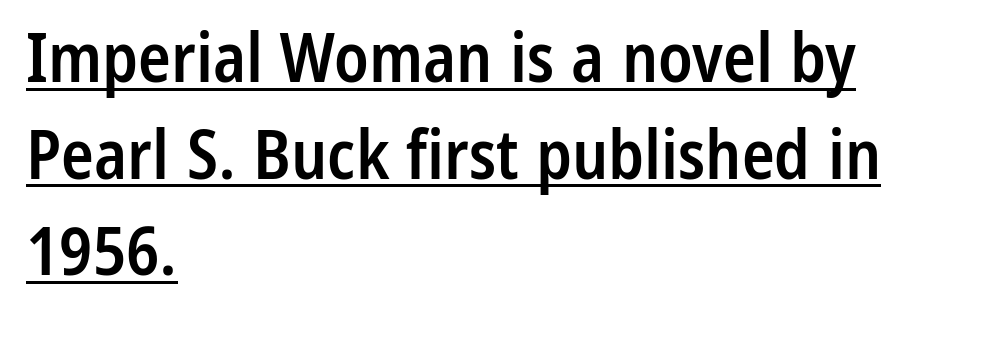
The image shows 68 px semibold, condensed sans-serif type, upright; set left-aligned, normal line spacing (1.42x), normal letter spacing, underlined; low stroke contrast and a medium x-height.
